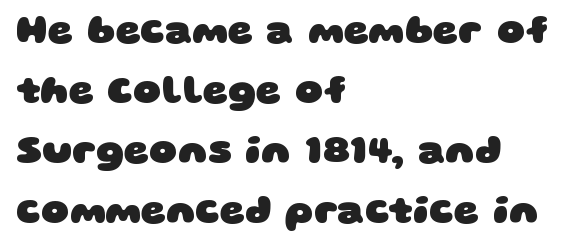
Plenty of ink on the page — the face is bold. Horizontal bands of white between lines are of average thickness. Nobody drew a line under any word here. How are the letters spaced? Ordinarily, with no added tracking.
